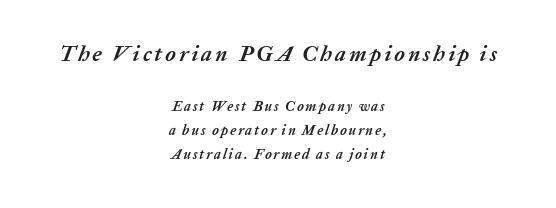
Q: Is the text bold? A: Yes.
Q: Is the text italic (slanted)? A: Yes, it leans right by about 20 degrees.
Q: Is the text underlined? A: No.
Q: How is the paragraph aligned? A: Centered.
Q: Which block of text is set in a larger size, the first (top) or the second (bottom)? A: The first (top) one.
